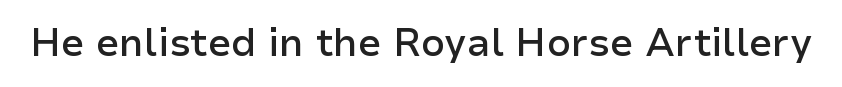
The image shows 38 px semibold sans-serif type, upright; set normal letter spacing, not underlined; low stroke contrast and a medium x-height.
